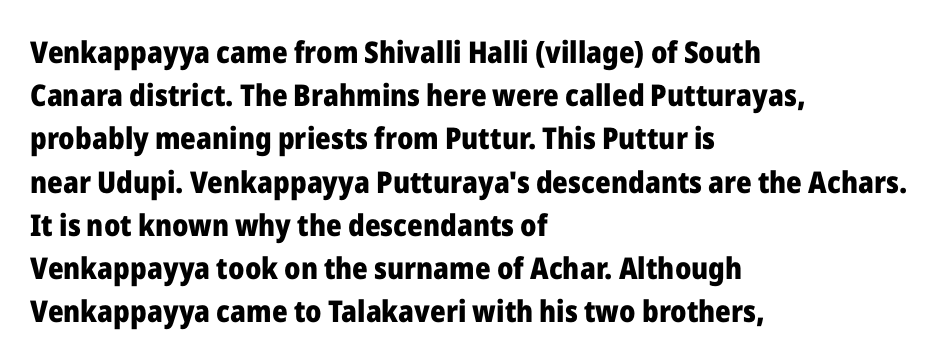
The image shows 30 px heavy sans-serif type, upright; set left-aligned, normal line spacing (1.44x), normal letter spacing, not underlined; low stroke contrast and a medium x-height.
